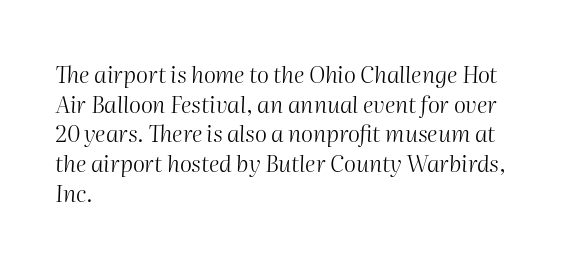
{"italic": "yes", "lean": "right", "slant_degrees": 2, "bold": "no", "underline": "no", "align": "left", "line_spacing": "normal", "line_spacing_ratio": 1.29, "letter_spacing": "normal", "letter_spacing_em": 0.0, "glyph_px": 23}
